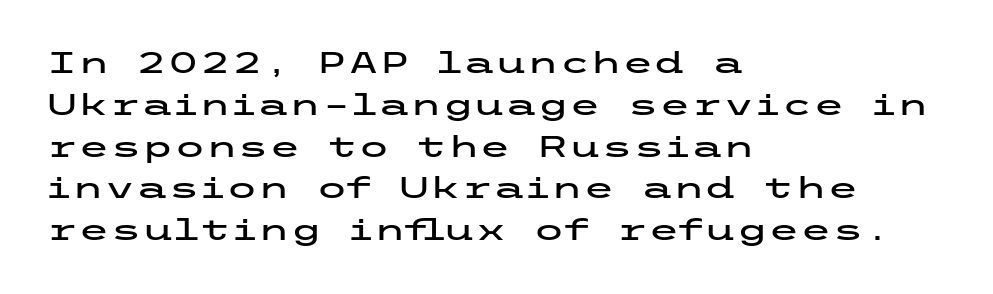
The image shows 29 px wide sans-serif type, upright; set left-aligned, normal line spacing (1.44x), normal letter spacing, not underlined; low stroke contrast and a medium x-height.
